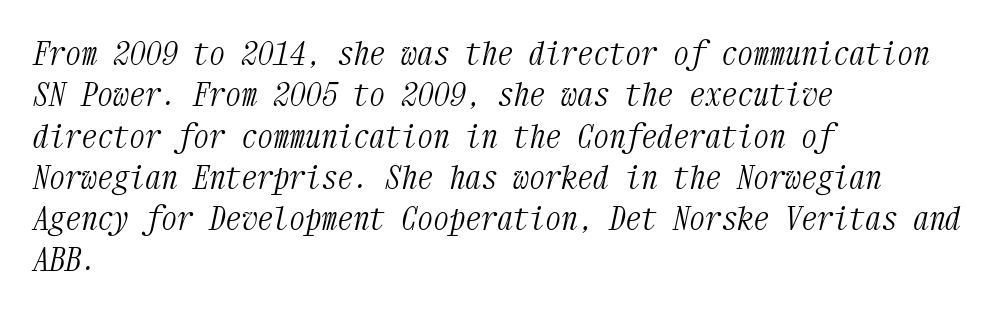
The image shows 32 px light, condensed serif type, italic (leaning right), monospaced; set left-aligned, normal line spacing (1.29x), normal letter spacing, not underlined; medium stroke contrast and a medium x-height.
